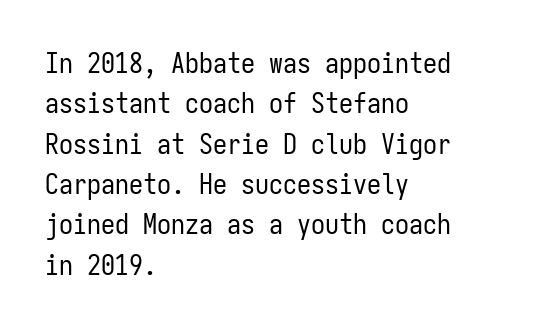
{"serif": "no", "italic": "no", "bold": "no", "weight": "regular", "width": "condensed", "stroke_contrast": "low", "x_height": "medium", "monospaced": "yes", "underline": "no", "align": "left", "line_spacing": "normal", "line_spacing_ratio": 1.44, "letter_spacing": "normal", "letter_spacing_em": 0.0, "glyph_px": 28}
